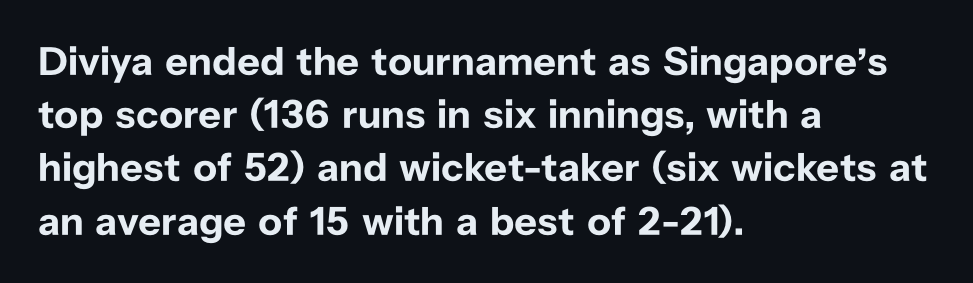
The image shows 40 px bold sans-serif type, upright; set left-aligned, normal line spacing (1.33x), normal letter spacing, not underlined; low stroke contrast and a medium x-height.
